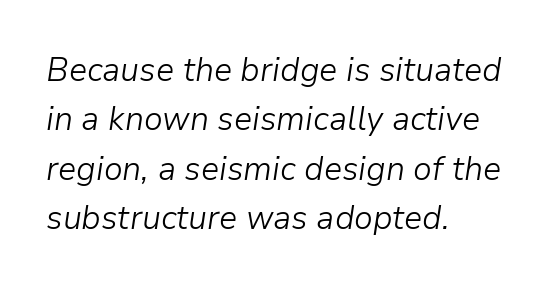
The image shows 34 px light type, italic (leaning right); set left-aligned, normal line spacing (1.45x), normal letter spacing, not underlined; low stroke contrast and a medium x-height.
